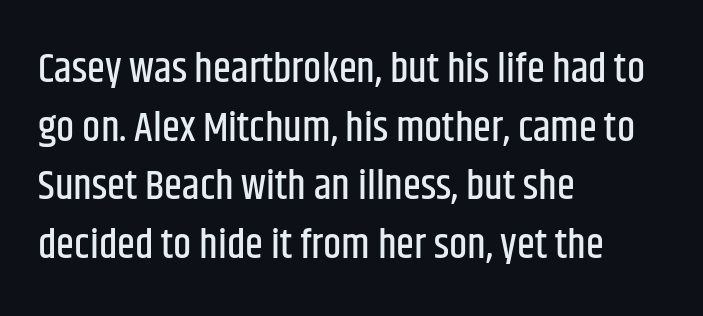
Spacing verdict: proportional, widths tailored to each character. The passage shown is not underscored anywhere. Typeset ragged right — the left edge is the straight one. The lettering stays uniformly vertical, giving the passage a roman look. Is there much room between lines? A standard amount, neither cramped nor airy.
